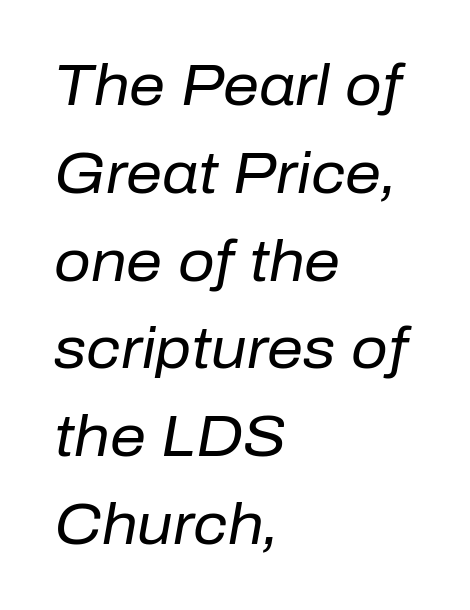
The image shows 57 px regular-weight type, italic (leaning right); set left-aligned, normal line spacing (1.54x), normal letter spacing, not underlined; low stroke contrast and a medium x-height.
